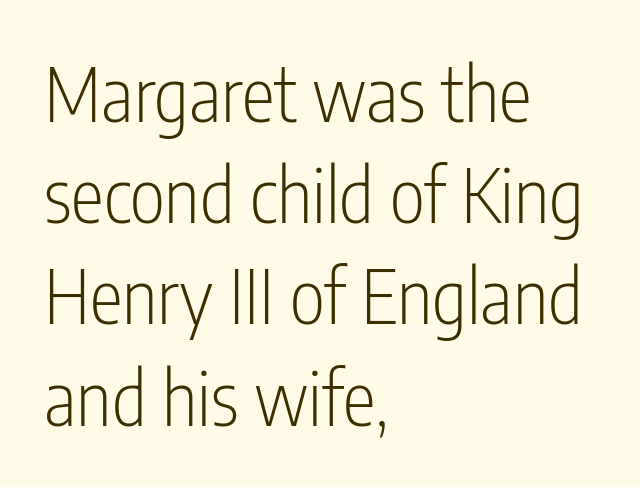
Style check: upright. Which margin do the lines hug? The left one — the right edge is uneven. Students, note that the glyphs here touch the page at normal intervals. Grotesque or geometric, the face here clearly has no serifs. Proportional: the letters do not fall into vertical columns. Plain, unruled lines of type.
